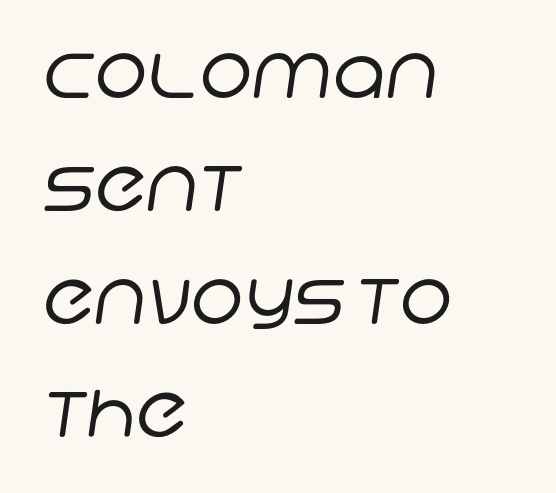
{"serif": "no", "bold": "no", "weight": "regular", "width": "normal", "stroke_contrast": "low", "x_height": "large", "monospaced": "no", "underline": "no", "align": "left", "line_spacing": "normal", "line_spacing_ratio": 1.57, "letter_spacing": "normal", "letter_spacing_em": 0.0, "glyph_px": 72}
